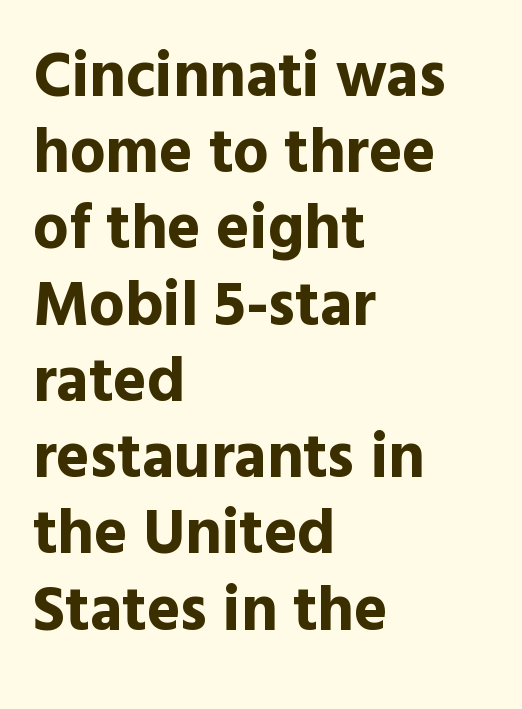
Each word holds together tightly as a unit, with standard inter-letter gaps. How heavy is the stroke? Heavy — this is a bold. The rendering uses natural spacing where letterforms have individual widths. Italic? Not at all — the glyphs are vertical.
